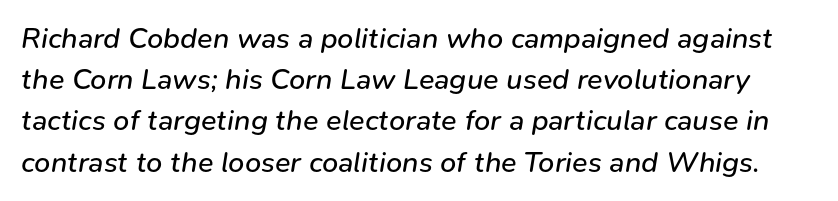
Q: Is the text bold? A: No.
Q: Is the text italic (slanted)? A: Yes, it leans right by about 9 degrees.
Q: Is the text underlined? A: No.
Q: Is the spacing between letters normal or unusually wide? A: Normal.
Q: Is the spacing between lines tight, normal or loose? A: Normal.
Q: Width (condensed, normal, or wide)? A: Normal.
Q: Stroke contrast? A: Low.
Q: x-height? A: Medium.
Q: Monospaced? A: No.
